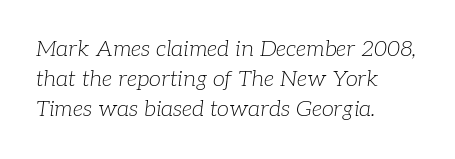
{"italic": "yes", "lean": "right", "slant_degrees": 7, "bold": "no", "underline": "no", "align": "left", "line_spacing": "normal", "line_spacing_ratio": 1.36, "letter_spacing": "normal", "letter_spacing_em": 0.0, "glyph_px": 22}
